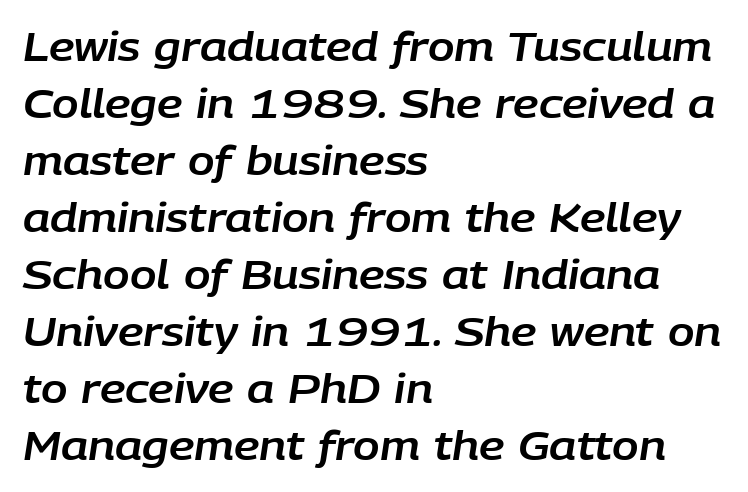
Q: Is the text italic (slanted)? A: Yes, it leans right by about 9 degrees.
Q: Is the text underlined? A: No.
Q: How is the paragraph aligned? A: Left-aligned.
Q: Is the spacing between letters normal or unusually wide? A: Normal.
Q: Is the spacing between lines tight, normal or loose? A: Normal.
Q: Width (condensed, normal, or wide)? A: Normal.
Q: Stroke contrast? A: Low.
Q: x-height? A: Large.
Q: Monospaced? A: No.
